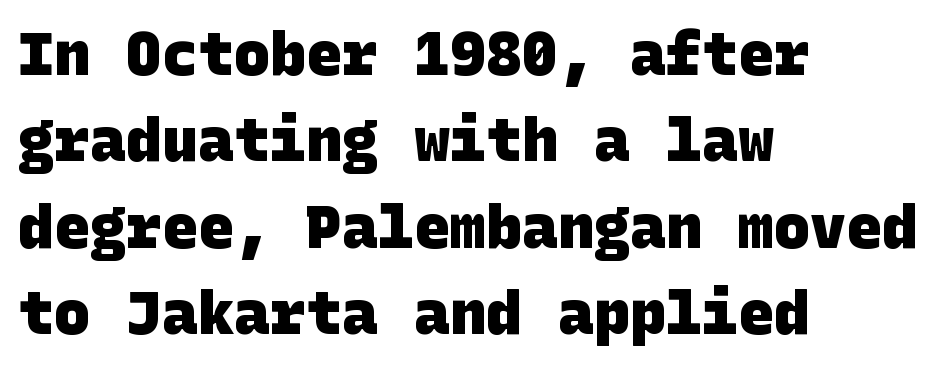
{"serif": "no", "bold": "yes", "weight": "heavy", "width": "normal", "stroke_contrast": "low", "x_height": "large", "underline": "no", "align": "left", "line_spacing": "normal", "line_spacing_ratio": 1.44, "letter_spacing": "normal", "letter_spacing_em": 0.0, "glyph_px": 60}
